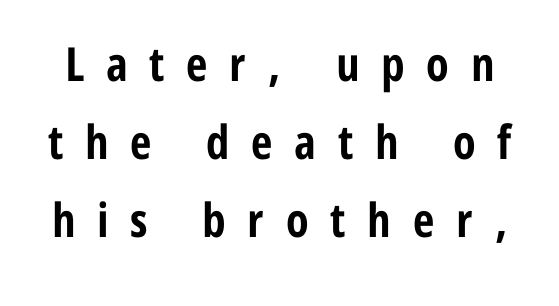
The image shows 47 px bold, condensed sans-serif type, upright; set normal line spacing (1.66x), unusually wide letter spacing (+0.46 em), not underlined; low stroke contrast and a medium x-height.
